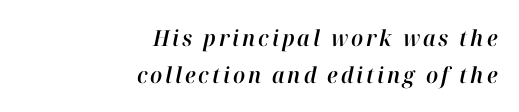
The image shows 22 px text type, italic (leaning right); set right-aligned, normal line spacing (1.68x), not underlined.
